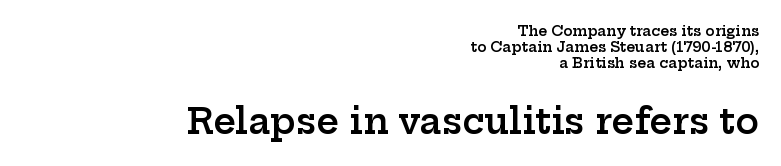
Q: Is the text bold? A: Semi-bold.
Q: Is the text italic (slanted)? A: No, it is upright.
Q: Is the typeface a serif or a sans-serif typeface? A: Serif.
Q: Is the text underlined? A: No.
Q: How is the paragraph aligned? A: Right-aligned.
Q: Is the spacing between letters normal or unusually wide? A: Normal.
Q: Which block of text is set in a larger size, the first (top) or the second (bottom)? A: The second (bottom) one.
Q: Width (condensed, normal, or wide)? A: Wide.
Q: Stroke contrast? A: Low.
Q: x-height? A: Medium.
Q: Monospaced? A: No.
